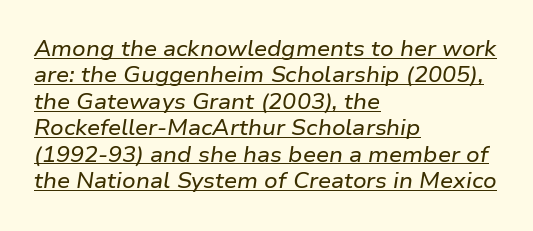
Designer's note — italics engaged. The glyphs are accompanied by a horizontal stroke just below them. Rows of type keep a routine distance in the vertical direction. The tracking reads as untouched default to a designer's eye. Visually the block forms a straight wall on the left and a jagged coastline on the right.
